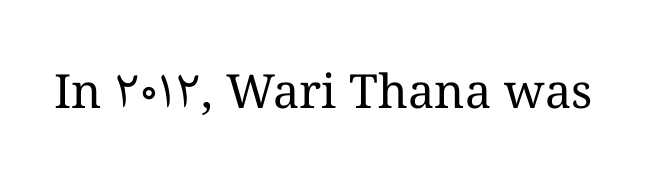
{"italic": "no", "bold": "no", "weight": "regular", "width": "normal", "stroke_contrast": "medium", "x_height": "medium", "monospaced": "no", "underline": "no", "letter_spacing": "normal", "letter_spacing_em": 0.0, "glyph_px": 47}
